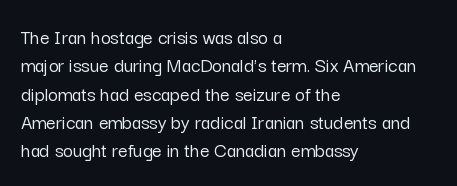
{"italic": "no", "underline": "no", "align": "left", "line_spacing": "normal", "line_spacing_ratio": 1.35, "letter_spacing": "normal", "letter_spacing_em": 0.0, "glyph_px": 21}
